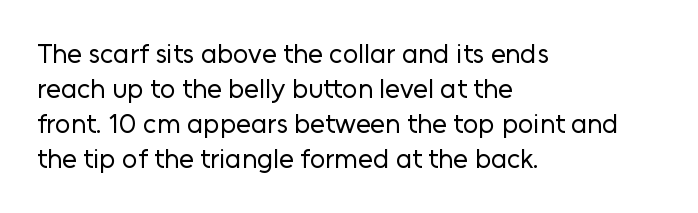
Style check: upright. Plain, unruled lines of type. The paragraph has a hard left edge and a soft right edge. This rendering leaves character spacing at its baseline value. A typesetter would call this leading conventional body-copy spacing. These glyphs show unthickened strokes, regular width or finer.
